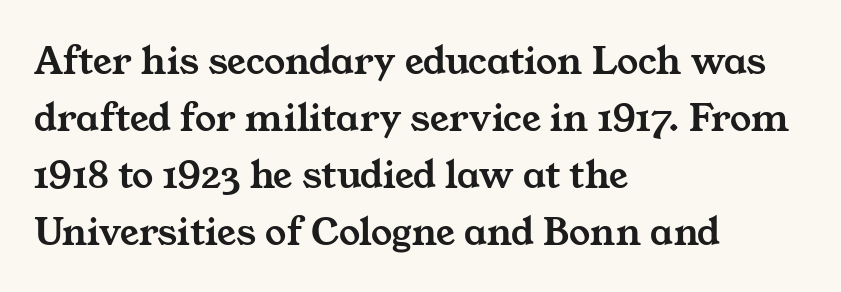
The image shows 42 px wide serif type; set left-aligned, normal line spacing (1.36x), normal letter spacing, not underlined; medium stroke contrast and a medium x-height.
